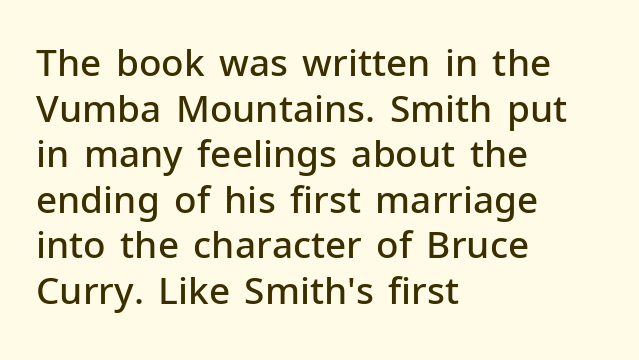
Q: Is the text bold? A: Semi-bold.
Q: Is the text italic (slanted)? A: No, it is upright.
Q: Is the typeface a serif or a sans-serif typeface? A: Sans-serif.
Q: Is the text underlined? A: No.
Q: How is the paragraph aligned? A: Left-aligned.
Q: Is the spacing between letters normal or unusually wide? A: Normal.
Q: Width (condensed, normal, or wide)? A: Normal.
Q: Stroke contrast? A: Low.
Q: x-height? A: Medium.
Q: Monospaced? A: No.
